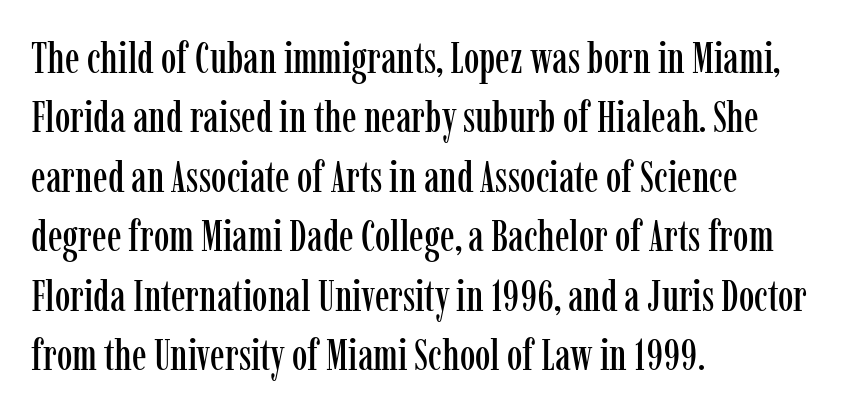
{"serif": "yes", "italic": "no", "width": "condensed", "stroke_contrast": "low", "x_height": "medium", "monospaced": "no", "underline": "no", "align": "left", "line_spacing": "normal", "line_spacing_ratio": 1.35, "letter_spacing": "normal", "letter_spacing_em": 0.0, "glyph_px": 44}
